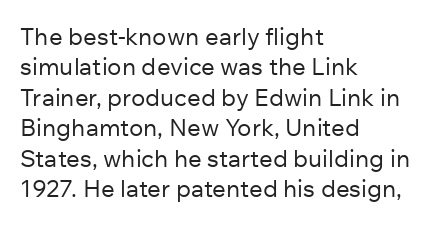
{"italic": "no", "bold": "no", "underline": "no", "align": "left", "line_spacing": "normal", "line_spacing_ratio": 1.27, "letter_spacing": "normal", "letter_spacing_em": 0.0, "glyph_px": 24}
